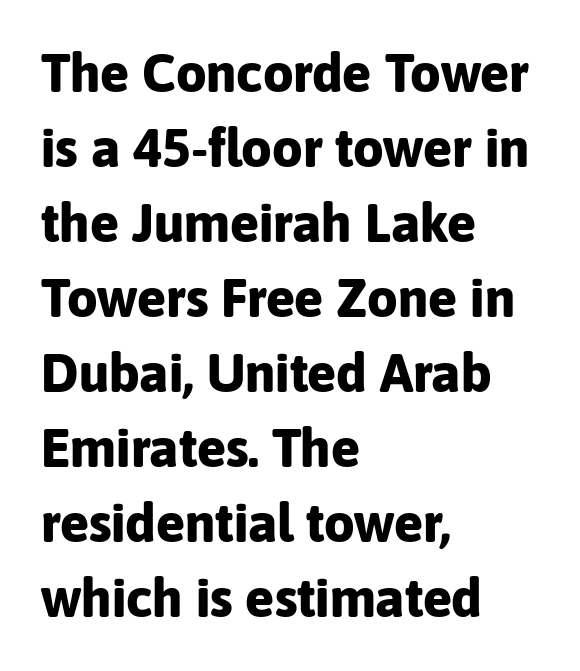
{"serif": "no", "italic": "no", "bold": "yes", "weight": "bold", "width": "normal", "stroke_contrast": "low", "x_height": "medium", "monospaced": "no", "underline": "no", "align": "left", "line_spacing": "normal", "line_spacing_ratio": 1.39, "letter_spacing": "normal", "letter_spacing_em": 0.0, "glyph_px": 54}
